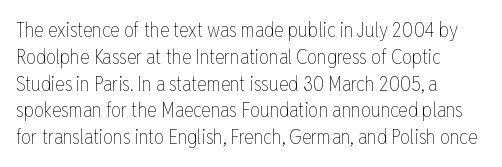
{"italic": "no", "bold": "no", "underline": "no", "align": "left", "line_spacing": "normal", "line_spacing_ratio": 1.34, "letter_spacing": "normal", "letter_spacing_em": 0.0, "glyph_px": 20}
